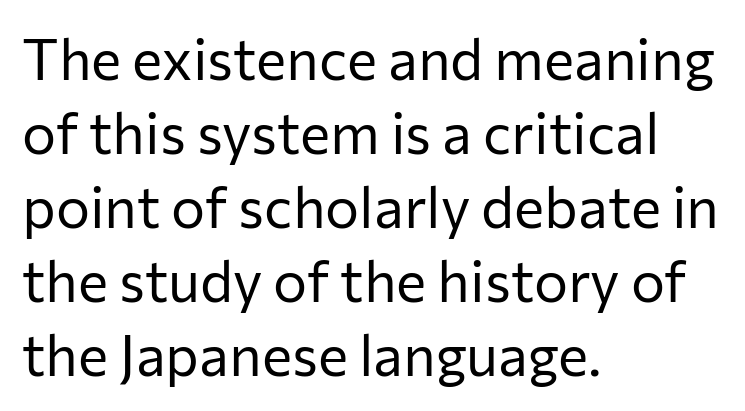
You could call the tracking neutral — neither tight nor loose. The typesetter chose a ragged-right arrangement here. Lines of text with bare space underneath. A roman cut, with each character standing at attention. Observe the absence of serifs on each vertical stroke in this sample. Do the characters align in a grid? No, the font is proportional.
